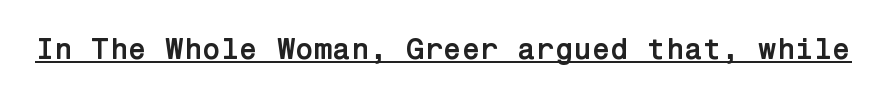
The image shows 30 px semibold sans-serif type, upright; set normal letter spacing, underlined; low stroke contrast and a medium x-height.
